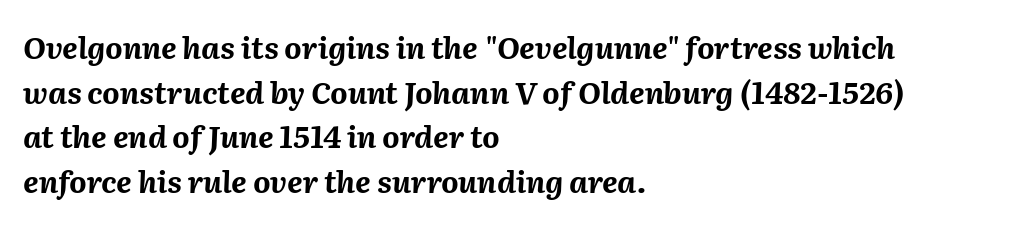
Q: Is the text bold? A: Yes.
Q: Is the text italic (slanted)? A: Yes, it leans right by about 2 degrees.
Q: Is the text underlined? A: No.
Q: How is the paragraph aligned? A: Left-aligned.
Q: Is the spacing between letters normal or unusually wide? A: Normal.
Q: Is the spacing between lines tight, normal or loose? A: Normal.
Q: Width (condensed, normal, or wide)? A: Normal.
Q: Stroke contrast? A: Medium.
Q: x-height? A: Medium.
Q: Monospaced? A: No.
